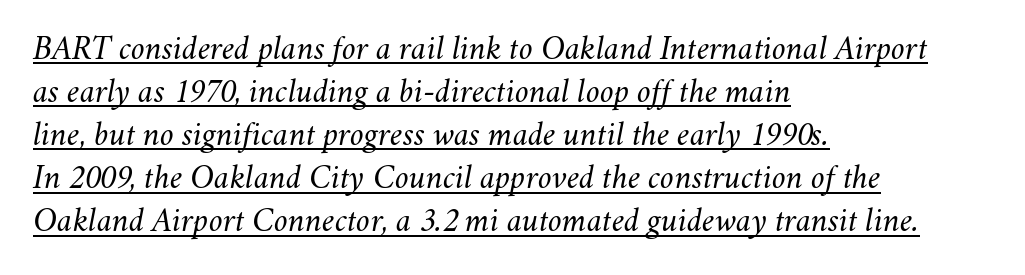
Q: Is the text bold? A: No.
Q: Is the text italic (slanted)? A: Yes, it leans right by about 11 degrees.
Q: Is the text underlined? A: Yes.
Q: How is the paragraph aligned? A: Left-aligned.
Q: Is the spacing between letters normal or unusually wide? A: Normal.
Q: Width (condensed, normal, or wide)? A: Normal.
Q: Stroke contrast? A: Medium.
Q: x-height? A: Small.
Q: Monospaced? A: No.
